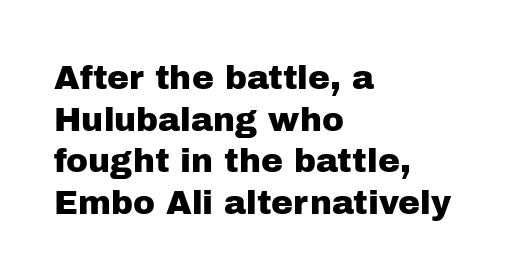
Q: Is the text italic (slanted)? A: No, it is upright.
Q: Is the typeface a serif or a sans-serif typeface? A: Sans-serif.
Q: Is the text underlined? A: No.
Q: How is the paragraph aligned? A: Left-aligned.
Q: Is the spacing between letters normal or unusually wide? A: Normal.
Q: Is the spacing between lines tight, normal or loose? A: Normal.
Q: Width (condensed, normal, or wide)? A: Normal.
Q: Stroke contrast? A: Low.
Q: x-height? A: Medium.
Q: Monospaced? A: No.
